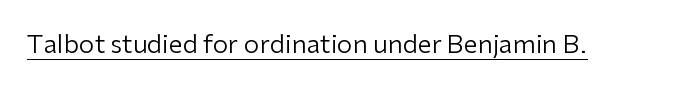
Q: Is the text bold? A: No.
Q: Is the text italic (slanted)? A: No, it is upright.
Q: Is the text underlined? A: Yes.
Q: Is the spacing between letters normal or unusually wide? A: Normal.
